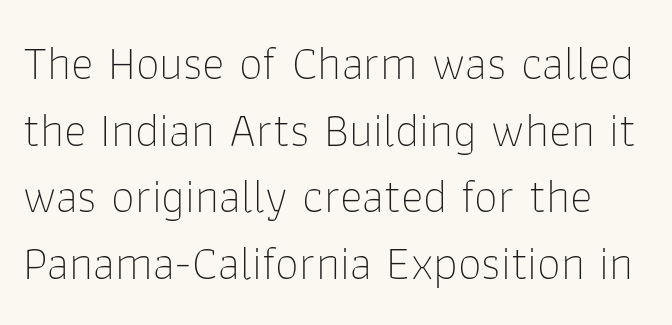
{"serif": "no", "italic": "no", "bold": "no", "weight": "thin", "width": "normal", "stroke_contrast": "low", "x_height": "medium", "monospaced": "no", "underline": "no", "line_spacing": "normal", "line_spacing_ratio": 1.39, "letter_spacing": "normal", "letter_spacing_em": 0.0, "glyph_px": 48}
